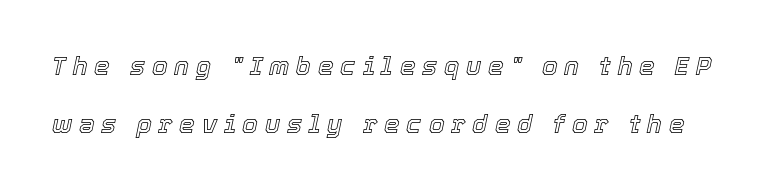
The space between consecutive lines is lavish. No word sits above an underline. The rendering inserts visible extra space after every character. The whole block is typeset with a tilt.
